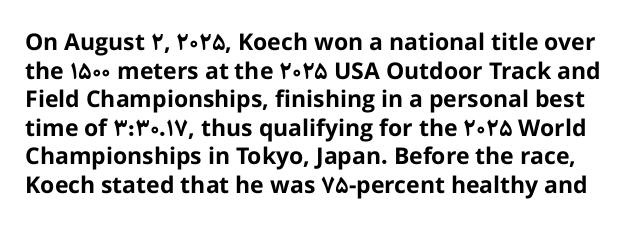
{"italic": "no", "bold": "yes", "underline": "no", "line_spacing_ratio": 1.24, "letter_spacing": "normal", "letter_spacing_em": 0.0, "glyph_px": 23}
